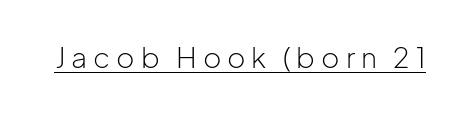
The axis of the letterforms is exactly vertical. The passage shown is underscored from start to finish. This is not heavy type; no bold has been used. The rendering uses natural spacing where letterforms have individual widths. Examine the stroke ends and you'll find no serifs. There is plenty of visible air inserted between adjacent glyphs.
